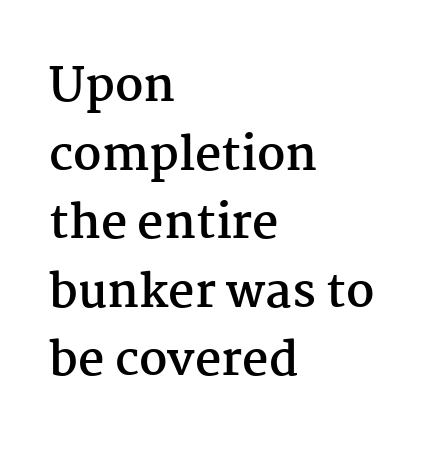
All the whitespace from short lines collects on the right. Nobody drew a line under any word here. The face used here is seriffed, in the tradition of book romans. These lines were composed using upright roman letters. The typesetting leans heavy: a genuine bold.
